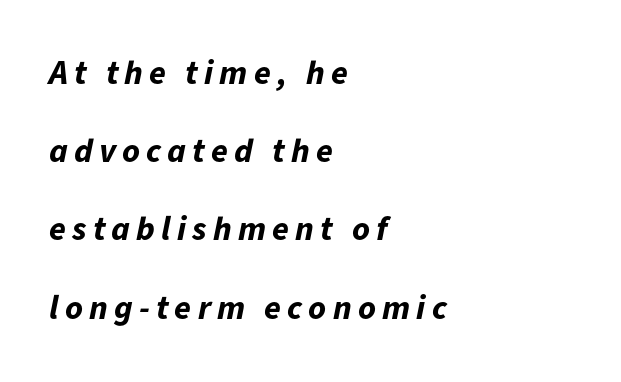
The image shows 34 px bold type, italic (leaning right); set left-aligned, loose line spacing (2.3x), not underlined; low stroke contrast and a medium x-height.
